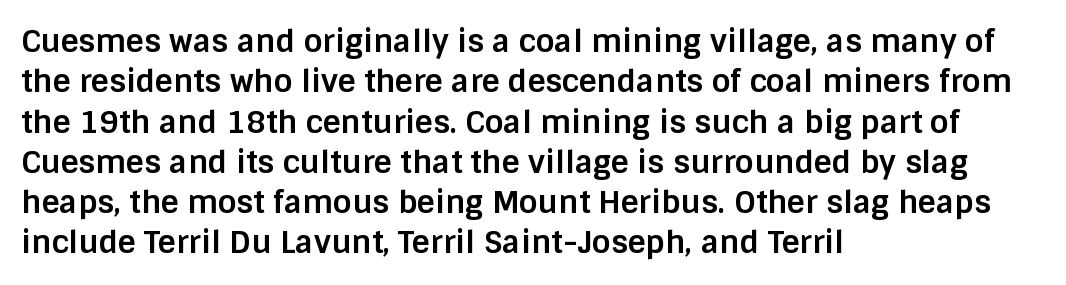
Q: Is the text bold? A: Yes.
Q: Is the text italic (slanted)? A: No, it is upright.
Q: Is the typeface a serif or a sans-serif typeface? A: Sans-serif.
Q: Is the text underlined? A: No.
Q: How is the paragraph aligned? A: Left-aligned.
Q: Is the spacing between letters normal or unusually wide? A: Normal.
Q: Is the spacing between lines tight, normal or loose? A: Normal.
Q: Width (condensed, normal, or wide)? A: Normal.
Q: Stroke contrast? A: Low.
Q: x-height? A: Large.
Q: Monospaced? A: No.
